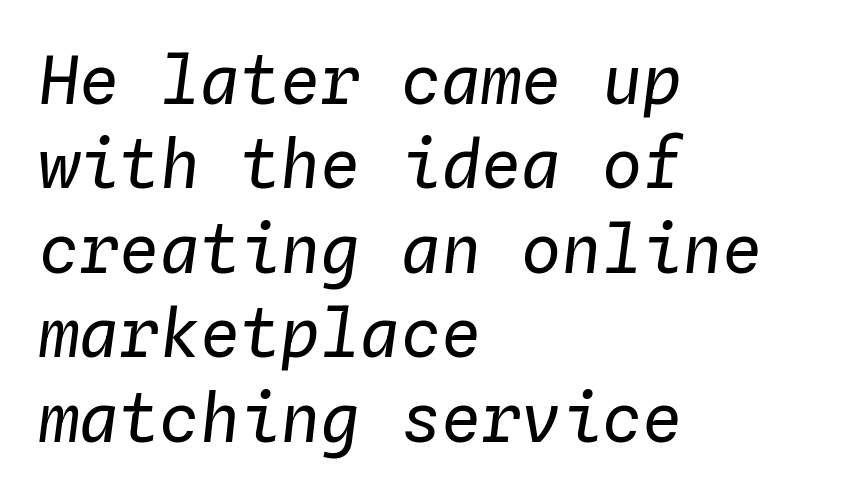
{"italic": "yes", "lean": "right", "slant_degrees": 4, "bold": "no", "weight": "regular", "width": "normal", "stroke_contrast": "low", "x_height": "medium", "monospaced": "yes", "underline": "no", "align": "left", "line_spacing": "normal", "line_spacing_ratio": 1.26, "letter_spacing": "normal", "letter_spacing_em": 0.0, "glyph_px": 67}
